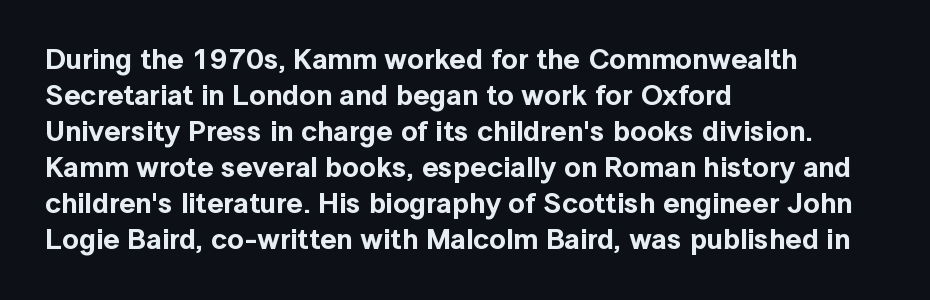
A typesetter would call this zero additional tracking. This sample has the flowing, uneven cadence of proportional lettering. In CSS terms this would be text-align: left. Characters remain perfectly vertical along every line. The font family rendered here belongs to the sans-serif group.
